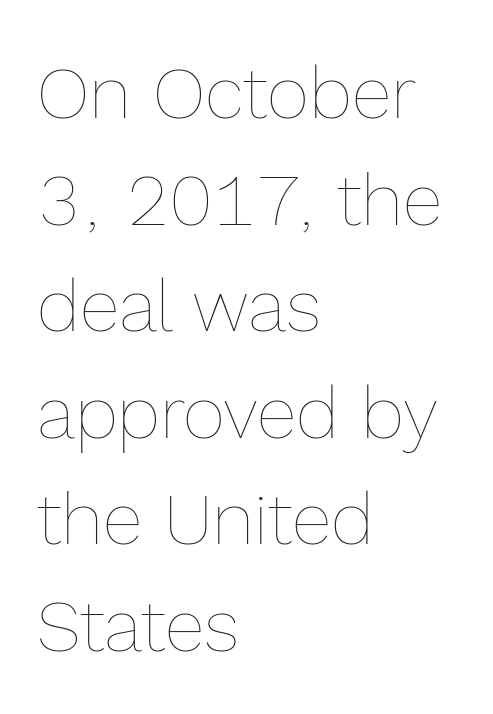
A roman cut, with each character standing at attention. Varying glyph widths throughout — classic text-font behaviour. The font is comparable to plain body text, perhaps lighter. The lines in this sample share a left origin and differ only in where they stop.
